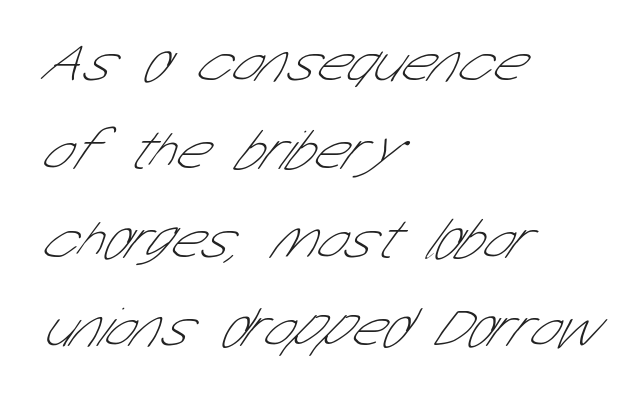
{"serif": "no", "bold": "no", "weight": "thin", "width": "condensed", "stroke_contrast": "low", "x_height": "medium", "monospaced": "no", "underline": "no", "align": "left", "line_spacing": "normal", "line_spacing_ratio": 1.55, "letter_spacing": "normal", "letter_spacing_em": 0.0, "glyph_px": 57}
